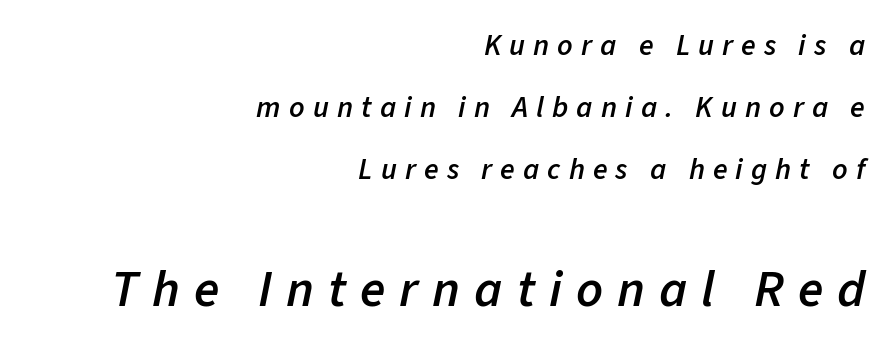
Observe the wide spacing: letters keep a clear distance from each other. Quick note: italic. Students, observe: this is what heavily led, spacious text looks like. Notice how the passage keeps a crisp vertical edge on the right only. Has an underline been added? It has not. Character widths vary here, with narrow letters taking less room than wide ones.
